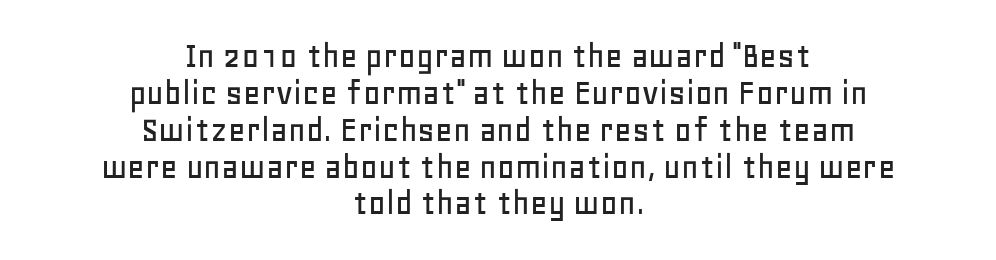
{"serif": "no", "italic": "no", "width": "normal", "stroke_contrast": "low", "x_height": "large", "monospaced": "no", "underline": "no", "align": "center", "line_spacing": "tight", "line_spacing_ratio": 0.97, "letter_spacing": "normal", "letter_spacing_em": 0.0, "glyph_px": 38}
